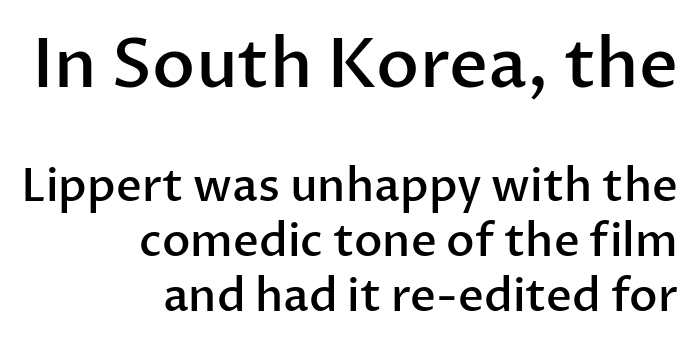
The image shows 68 px semibold sans-serif type, upright; set right-aligned, line spacing 1.22x, normal letter spacing, not underlined; the first (top) block is 1.51x larger; low stroke contrast and a medium x-height.
